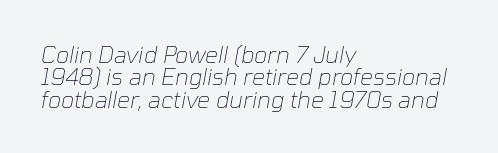
Weight: not bold — regular or lighter. The block of text is dense from top to bottom, with scant space between rows. Anything drawn beneath the words? Only blank space. Default kerning and tracking; the words read as compact shapes. A student would call this left alignment; a typographer would say flush left, rag right. Designer's note — italics engaged.
